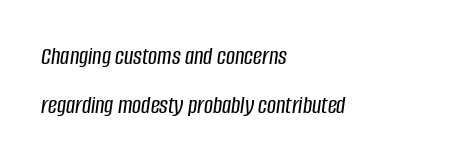
The image shows 25 px text type, italic (leaning right); set left-aligned, loose line spacing (1.98x), normal letter spacing, not underlined.
